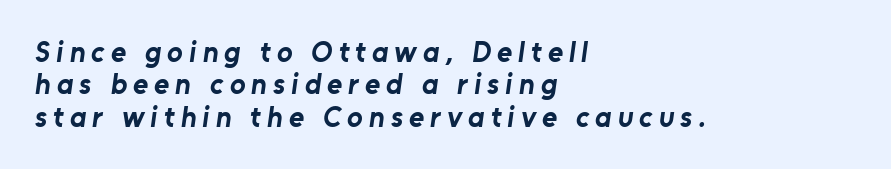
The image shows 29 px bold sans-serif type; set left-aligned, tight line spacing (1.12x), unusually wide letter spacing (+0.21 em), not underlined; low stroke contrast and a medium x-height.
